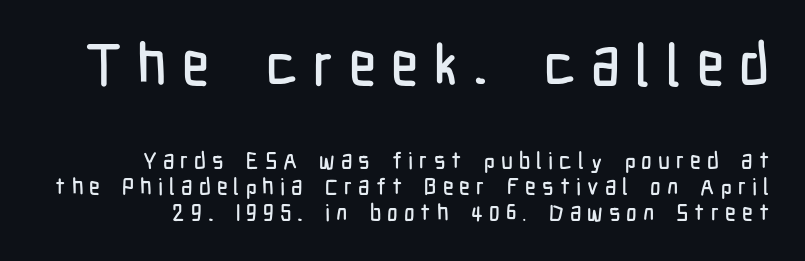
Q: Is the text italic (slanted)? A: No, it is upright.
Q: Is the typeface a serif or a sans-serif typeface? A: Sans-serif.
Q: Is the text underlined? A: No.
Q: Is the spacing between letters normal or unusually wide? A: Unusually wide.
Q: Is the spacing between lines tight, normal or loose? A: Tight.
Q: Which block of text is set in a larger size, the first (top) or the second (bottom)? A: The first (top) one.
Q: Width (condensed, normal, or wide)? A: Condensed.
Q: Stroke contrast? A: Low.
Q: x-height? A: Medium.
Q: Monospaced? A: No.
